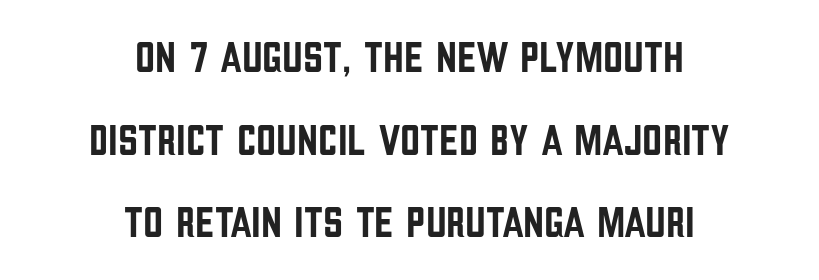
Typeset on center — no edge is straight. Do the letters lean? They stand straight. Does the type have serifs? No, each stem ends abruptly. Words appear dense and cohesive because spacing is normal. Decoration check: the copy has no underline. A typesetter would call this proportional, since set widths differ per character.
